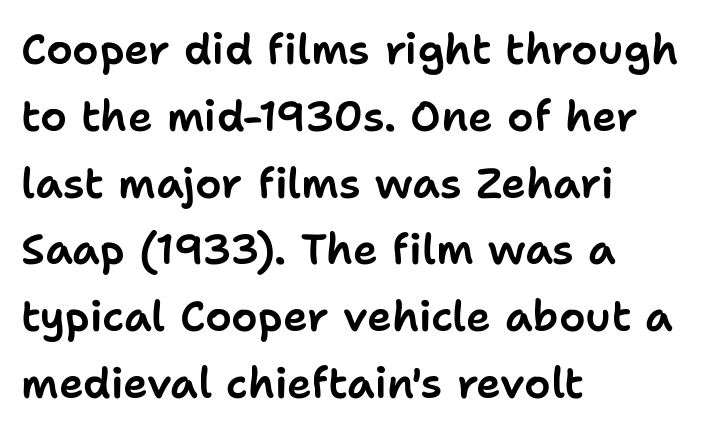
How would I describe the line gaps? Plain and ordinary. You can tell it's not italic because the verticals are truly vertical. The string is rendered with underlining switched off. The characters display no serif detailing; their extremities are plain. Short note: letters normally spaced. These lines are set flush left with a ragged right edge.
